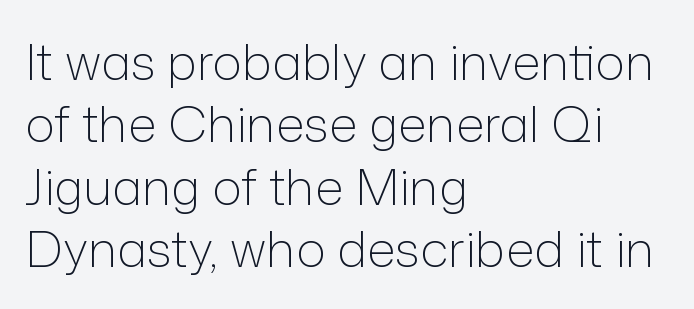
Tracking value appears to be zero — textbook default spacing. These lines sit exactly where default settings would place them. The strip under each line holds only bare page. Note the varied advance widths — an 'i' is clearly narrower than an 'm'. No italicization has been applied; the sample stays upright. No feet cap the strokes, marking this as sans-serif type.
